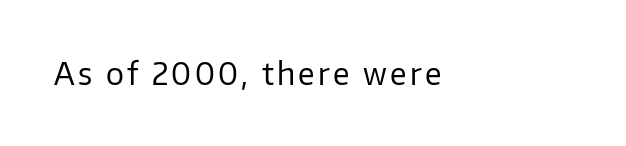
A sans-serif font was chosen for this passage. Proportional: the letters do not fall into vertical columns. Line starts are locked; line ends wander. The letters look calm and open, with moderate or lighter stems.
